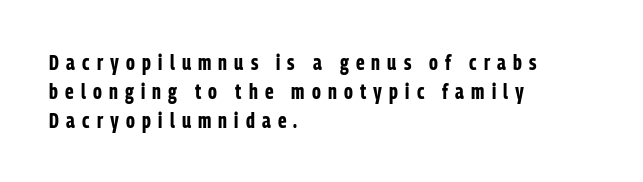
Q: Is the text bold? A: Yes.
Q: Is the text italic (slanted)? A: No, it is upright.
Q: Is the text underlined? A: No.
Q: How is the paragraph aligned? A: Left-aligned.
Q: Is the spacing between letters normal or unusually wide? A: Unusually wide.
Q: Is the spacing between lines tight, normal or loose? A: Normal.
